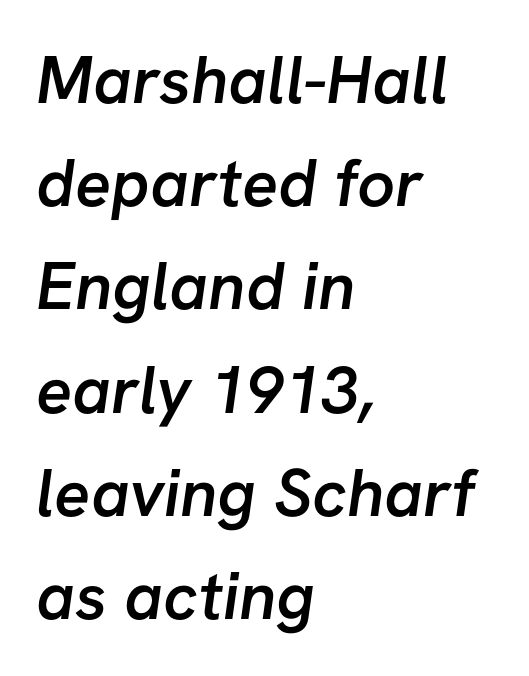
Q: Is the text bold? A: Semi-bold.
Q: Is the typeface a serif or a sans-serif typeface? A: Sans-serif.
Q: Is the text underlined? A: No.
Q: How is the paragraph aligned? A: Left-aligned.
Q: Is the spacing between letters normal or unusually wide? A: Normal.
Q: Is the spacing between lines tight, normal or loose? A: Normal.
Q: Width (condensed, normal, or wide)? A: Normal.
Q: Stroke contrast? A: Low.
Q: x-height? A: Medium.
Q: Monospaced? A: No.
